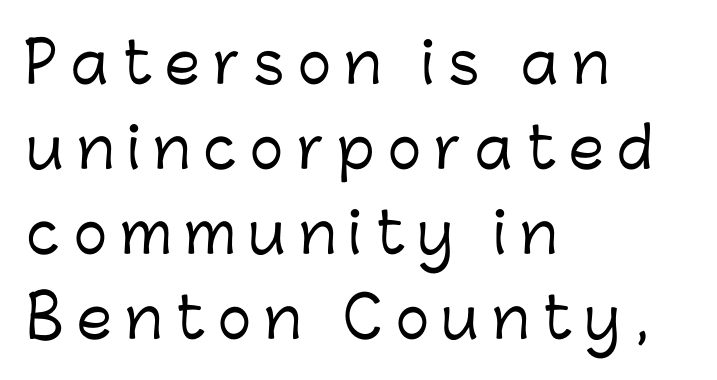
{"serif": "no", "italic": "no", "width": "normal", "stroke_contrast": "low", "x_height": "medium", "monospaced": "no", "underline": "no", "align": "left", "line_spacing": "normal", "line_spacing_ratio": 1.52, "letter_spacing": "wide", "letter_spacing_em": 0.24, "glyph_px": 56}
